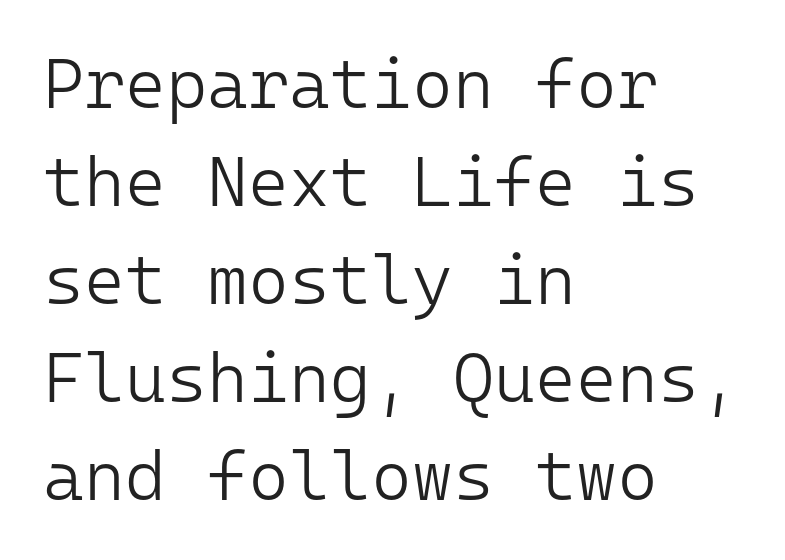
{"serif": "no", "italic": "no", "bold": "no", "weight": "light", "width": "normal", "stroke_contrast": "low", "x_height": "medium", "monospaced": "yes", "underline": "no", "align": "left", "line_spacing": "normal", "line_spacing_ratio": 1.4, "letter_spacing": "normal", "letter_spacing_em": 0.0, "glyph_px": 70}
